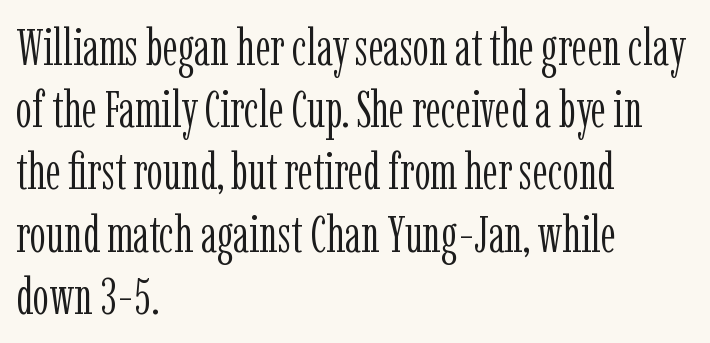
This sample is left-justified, so line endings fall wherever the words run out. The designer went with a serif here, giving each stem small feet. Descender tails drop into unmarked territory. Between one letter and the next there's only the usual sliver of space. Is this a heavy cut? Hardly; it is regular or lighter.
